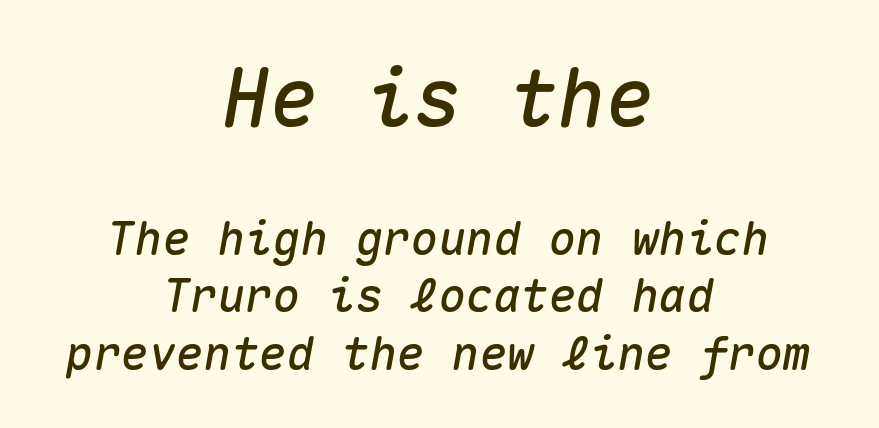
{"italic": "yes", "lean": "right", "slant_degrees": 10, "width": "normal", "stroke_contrast": "medium", "x_height": "medium", "monospaced": "yes", "underline": "no", "align": "center", "line_spacing": "normal", "line_spacing_ratio": 1.25, "letter_spacing": "normal", "letter_spacing_em": 0.0, "larger_block": "first", "size_ratio": 1.74, "glyph_px": 80}
